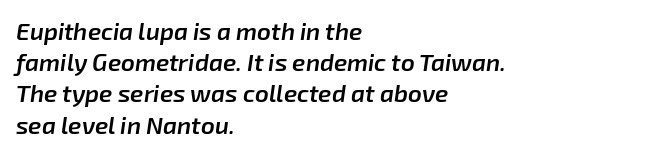
Q: Is the text bold? A: Semi-bold.
Q: Is the text italic (slanted)? A: Yes, it leans right by about 8 degrees.
Q: Is the text underlined? A: No.
Q: How is the paragraph aligned? A: Left-aligned.
Q: Is the spacing between letters normal or unusually wide? A: Normal.
Q: Is the spacing between lines tight, normal or loose? A: Normal.
